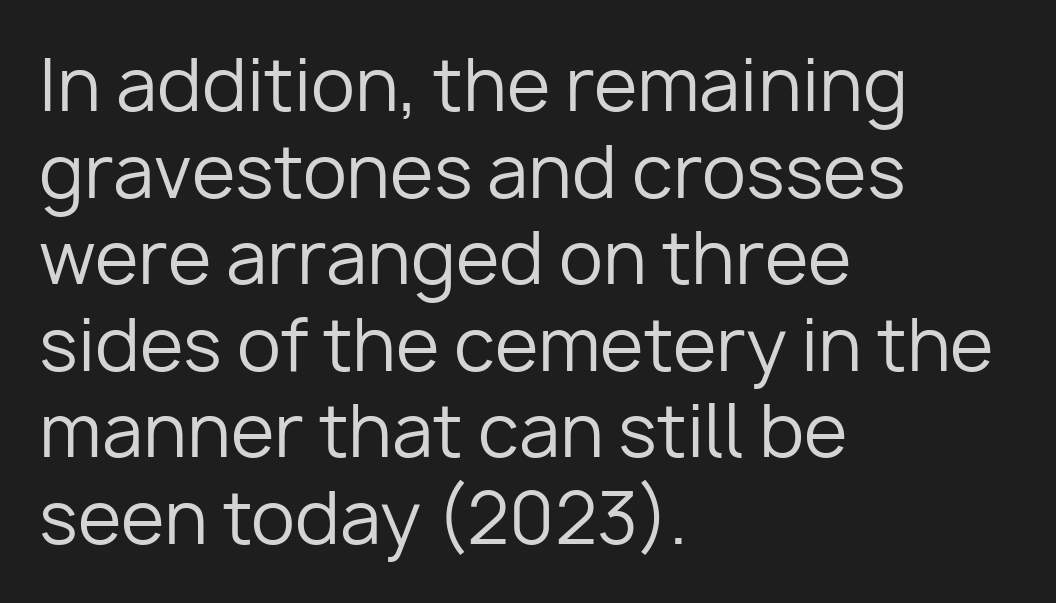
Compared with a typical body face, this is equally light or lighter still. Leftover space on each line is placed entirely after the last word. The baseline area is clear. Is this a sans? Yes — the strokes have no serifs. These lines are rendered in a variable-pitch font.
